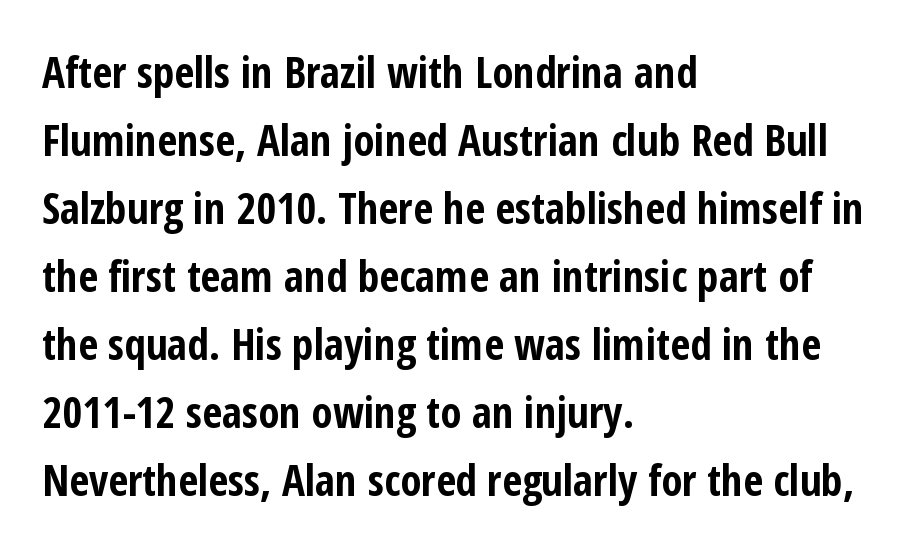
{"serif": "no", "italic": "no", "bold": "yes", "weight": "bold", "width": "condensed", "stroke_contrast": "low", "x_height": "medium", "monospaced": "no", "underline": "no", "align": "left", "line_spacing": "normal", "line_spacing_ratio": 1.58, "letter_spacing": "normal", "letter_spacing_em": 0.0, "glyph_px": 43}
